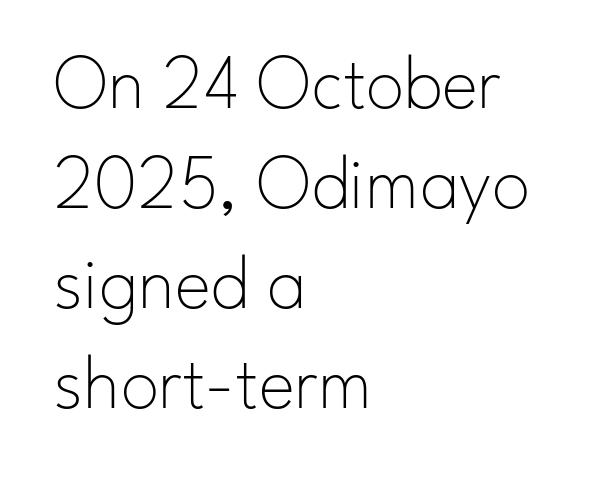
Q: Is the text bold? A: No.
Q: Is the text italic (slanted)? A: No, it is upright.
Q: Is the typeface a serif or a sans-serif typeface? A: Sans-serif.
Q: Is the text underlined? A: No.
Q: How is the paragraph aligned? A: Left-aligned.
Q: Is the spacing between letters normal or unusually wide? A: Normal.
Q: Is the spacing between lines tight, normal or loose? A: Normal.
Q: Width (condensed, normal, or wide)? A: Normal.
Q: Stroke contrast? A: Low.
Q: x-height? A: Small.
Q: Monospaced? A: No.
